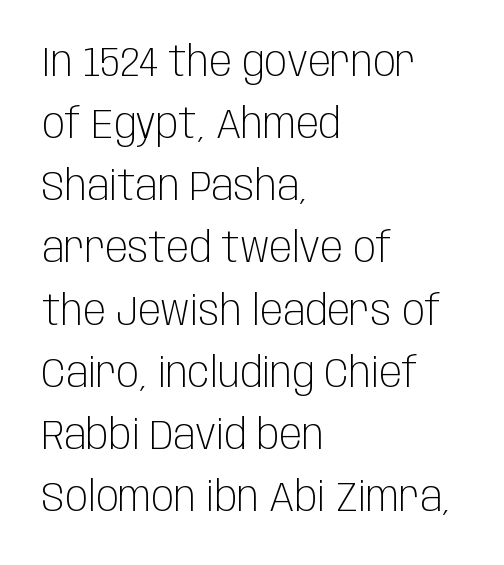
Q: Is the text bold? A: No.
Q: Is the text italic (slanted)? A: No, it is upright.
Q: Is the typeface a serif or a sans-serif typeface? A: Sans-serif.
Q: Is the text underlined? A: No.
Q: How is the paragraph aligned? A: Left-aligned.
Q: Is the spacing between letters normal or unusually wide? A: Normal.
Q: Is the spacing between lines tight, normal or loose? A: Normal.
Q: Width (condensed, normal, or wide)? A: Condensed.
Q: Stroke contrast? A: Low.
Q: x-height? A: Large.
Q: Monospaced? A: No.
